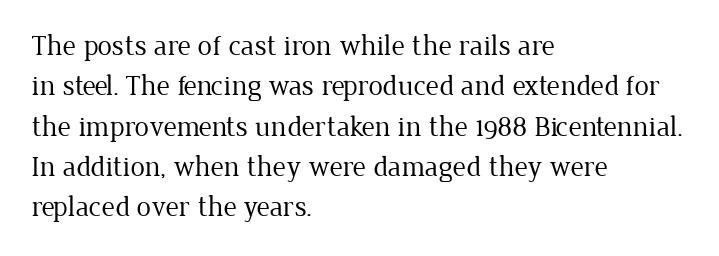
Vertical stems look standard width or narrower in stroke. Reading down the block, your eye returns to a fixed left position each line. Quick note: underline off. The designer left line spacing at the default. No extra tracking has been applied to these lines.
